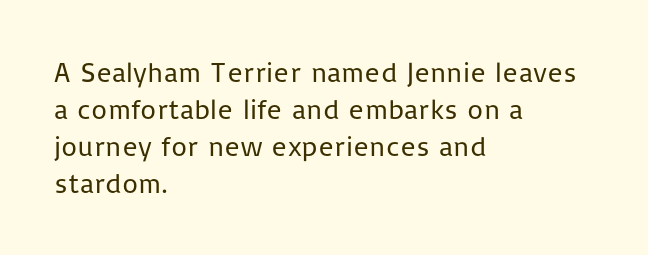
The image shows 28 px regular-weight sans-serif type, upright; set left-aligned, normal line spacing (1.32x), normal letter spacing, not underlined; low stroke contrast and a medium x-height.
